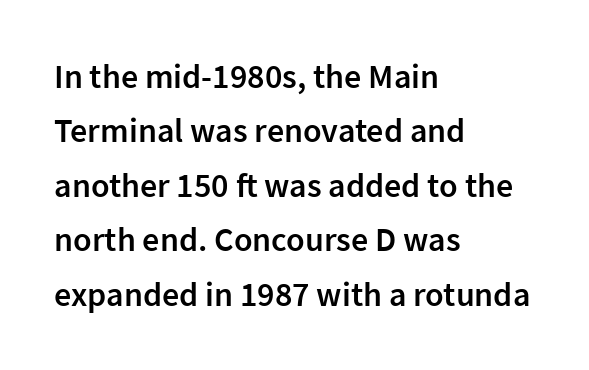
{"serif": "no", "italic": "no", "bold": "semi", "weight": "semibold", "width": "normal", "stroke_contrast": "low", "x_height": "medium", "monospaced": "no", "underline": "no", "align": "left", "line_spacing": "normal", "line_spacing_ratio": 1.6, "letter_spacing": "normal", "letter_spacing_em": 0.0, "glyph_px": 34}
